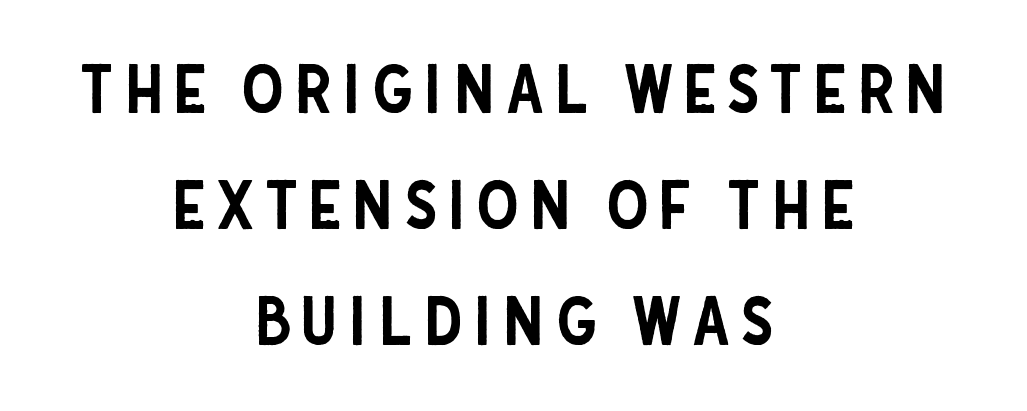
Q: Is the text italic (slanted)? A: No, it is upright.
Q: Is the typeface a serif or a sans-serif typeface? A: Sans-serif.
Q: Is the text underlined? A: No.
Q: How is the paragraph aligned? A: Centered.
Q: Width (condensed, normal, or wide)? A: Condensed.
Q: Stroke contrast? A: Low.
Q: x-height? A: Large.
Q: Monospaced? A: No.
